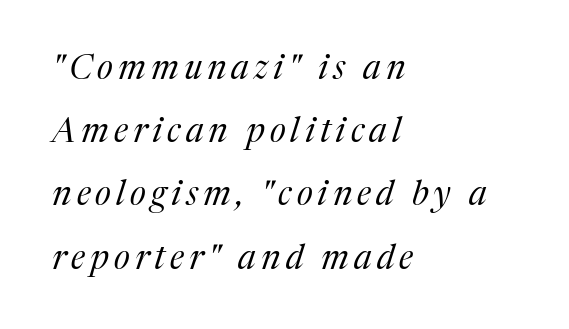
{"serif": "yes", "italic": "yes", "lean": "right", "slant_degrees": 17, "bold": "no", "weight": "regular", "width": "normal", "stroke_contrast": "medium", "x_height": "medium", "monospaced": "no", "underline": "no", "align": "left", "line_spacing_ratio": 1.86, "glyph_px": 34}
